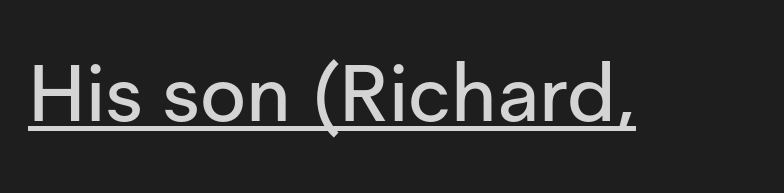
Here the glyphs are tracked normally, forming tight word shapes. Every word sits above its own underline. Each letter's strokes conclude bluntly, with no projecting serifs. In terms of posture, this sample is upright. The letters advance in unequal steps, a hallmark of proportional type.
